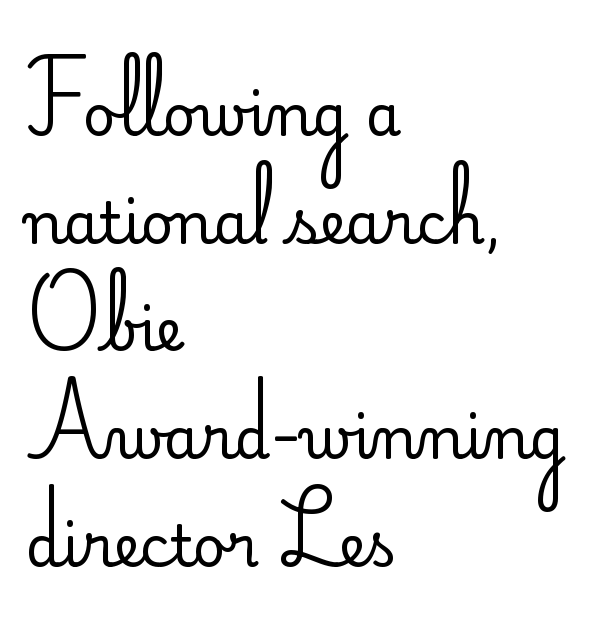
The rendering uses natural spacing where letterforms have individual widths. Rendered with straight, roman letterforms. Quick note: underline off. Type style note: lacks serifs.
